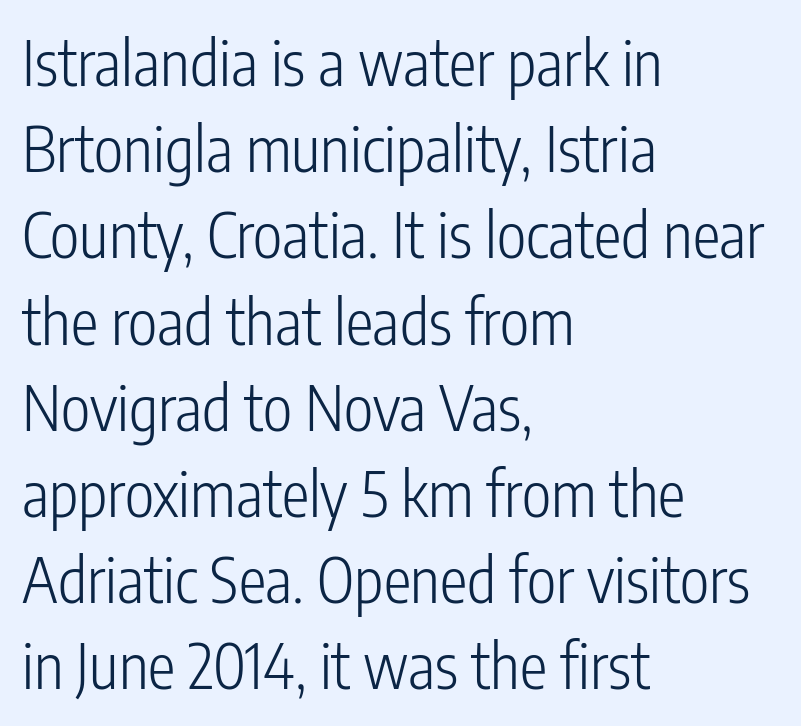
The passage is arranged the way most books set body copy — flush left. Plain, unruled lines of type. This sample uses a sans-serif face. The typeface has the unassuming heft of standard copy or less. Italic? Not at all — the glyphs are vertical. This sample has the flowing, uneven cadence of proportional lettering.
